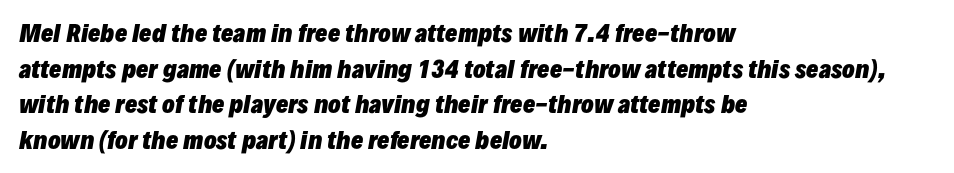
{"italic": "yes", "lean": "right", "slant_degrees": 10, "bold": "yes", "underline": "no", "align": "left", "line_spacing": "normal", "line_spacing_ratio": 1.55, "letter_spacing": "normal", "letter_spacing_em": 0.0, "glyph_px": 23}
